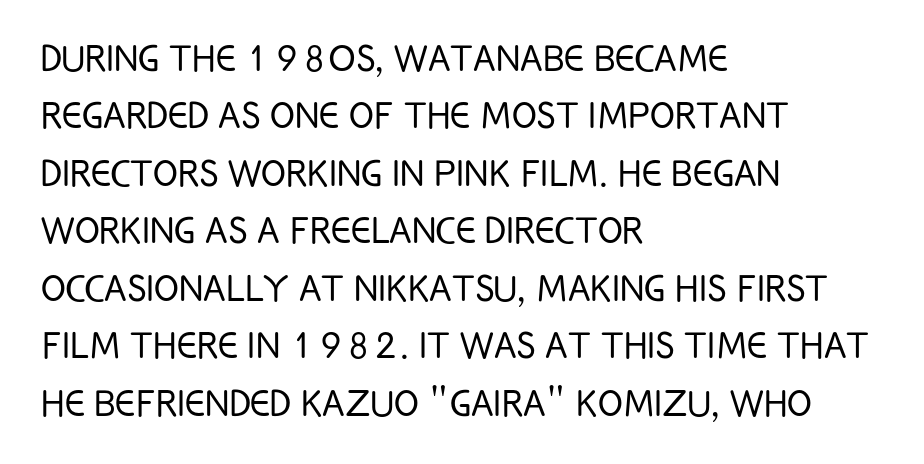
The image shows 46 px light, condensed sans-serif type, upright; set left-aligned, normal line spacing (1.25x), normal letter spacing, not underlined; low stroke contrast and a large x-height.
